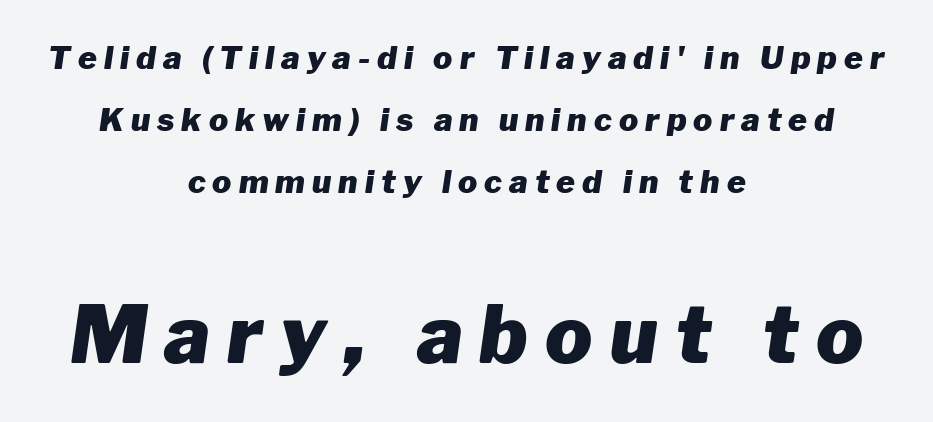
The image shows 79 px heavy type, italic (leaning right); set centered, loose line spacing (1.93x), unusually wide letter spacing (+0.22 em), not underlined; the second (bottom) block is 2.47x larger; low stroke contrast and a medium x-height.
